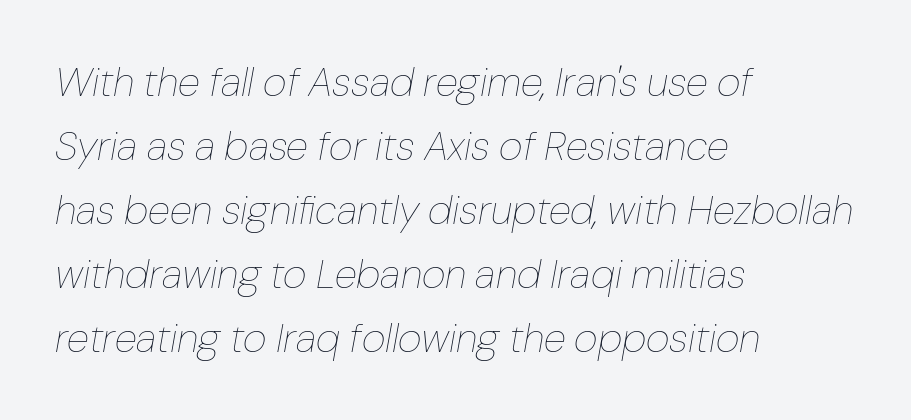
Q: Is the text bold? A: No.
Q: Is the text italic (slanted)? A: Yes, it leans right by about 10 degrees.
Q: Is the text underlined? A: No.
Q: How is the paragraph aligned? A: Left-aligned.
Q: Is the spacing between letters normal or unusually wide? A: Normal.
Q: Is the spacing between lines tight, normal or loose? A: Normal.
Q: Width (condensed, normal, or wide)? A: Normal.
Q: Stroke contrast? A: Low.
Q: x-height? A: Medium.
Q: Monospaced? A: No.
